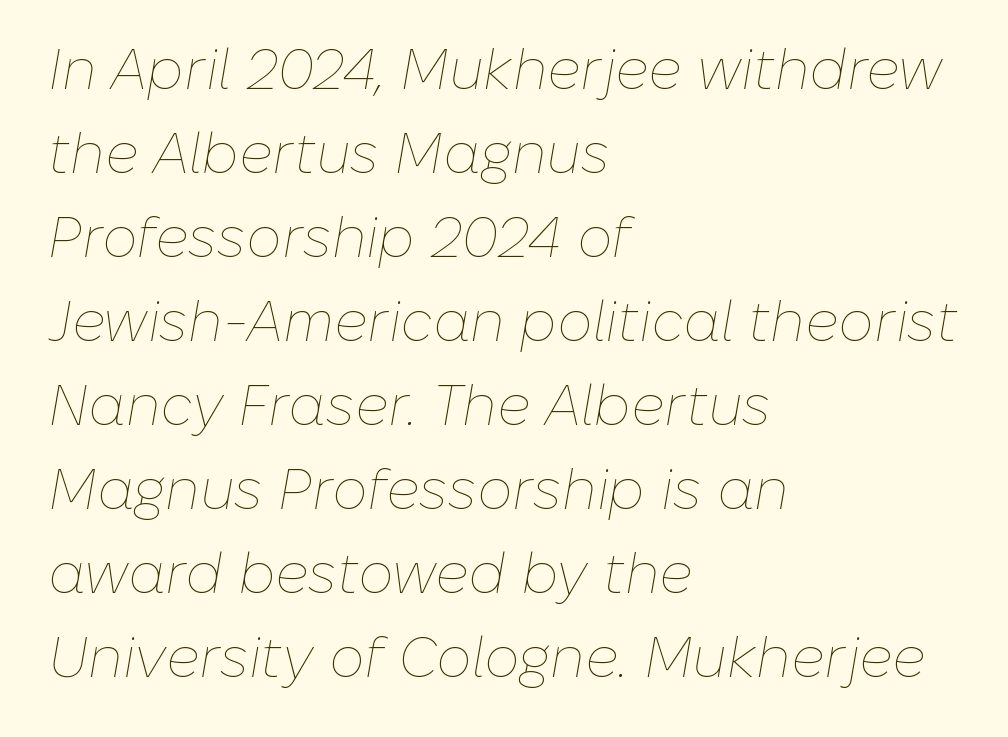
{"italic": "yes", "lean": "right", "slant_degrees": 10, "bold": "no", "weight": "thin", "width": "normal", "stroke_contrast": "low", "x_height": "medium", "monospaced": "no", "underline": "no", "align": "left", "line_spacing": "normal", "line_spacing_ratio": 1.5, "letter_spacing": "normal", "letter_spacing_em": 0.0, "glyph_px": 56}
